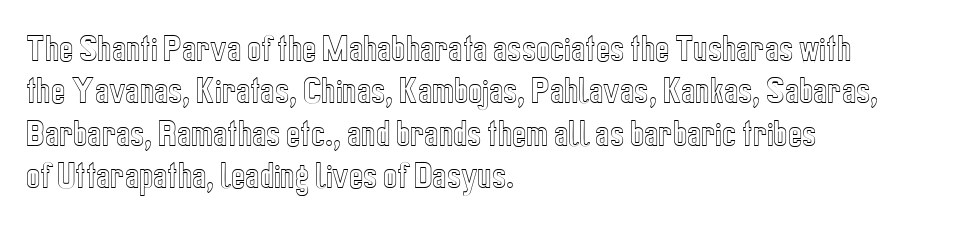
Q: Is the text italic (slanted)? A: No, it is upright.
Q: Is the text underlined? A: No.
Q: How is the paragraph aligned? A: Left-aligned.
Q: Is the spacing between letters normal or unusually wide? A: Normal.
Q: Is the spacing between lines tight, normal or loose? A: Normal.
Q: Width (condensed, normal, or wide)? A: Condensed.
Q: x-height? A: Medium.
Q: Monospaced? A: No.
